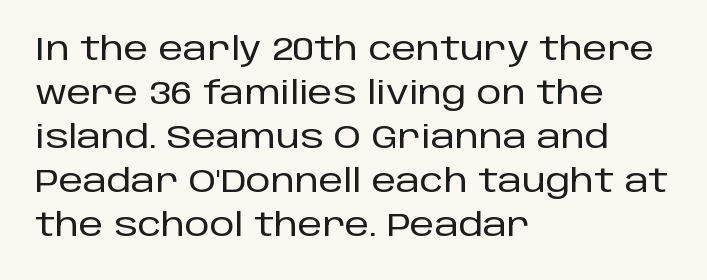
Q: Is the text italic (slanted)? A: No, it is upright.
Q: Is the typeface a serif or a sans-serif typeface? A: Sans-serif.
Q: Is the text underlined? A: No.
Q: How is the paragraph aligned? A: Left-aligned.
Q: Is the spacing between letters normal or unusually wide? A: Normal.
Q: Is the spacing between lines tight, normal or loose? A: Normal.
Q: Width (condensed, normal, or wide)? A: Normal.
Q: Stroke contrast? A: Low.
Q: x-height? A: Large.
Q: Monospaced? A: No.
